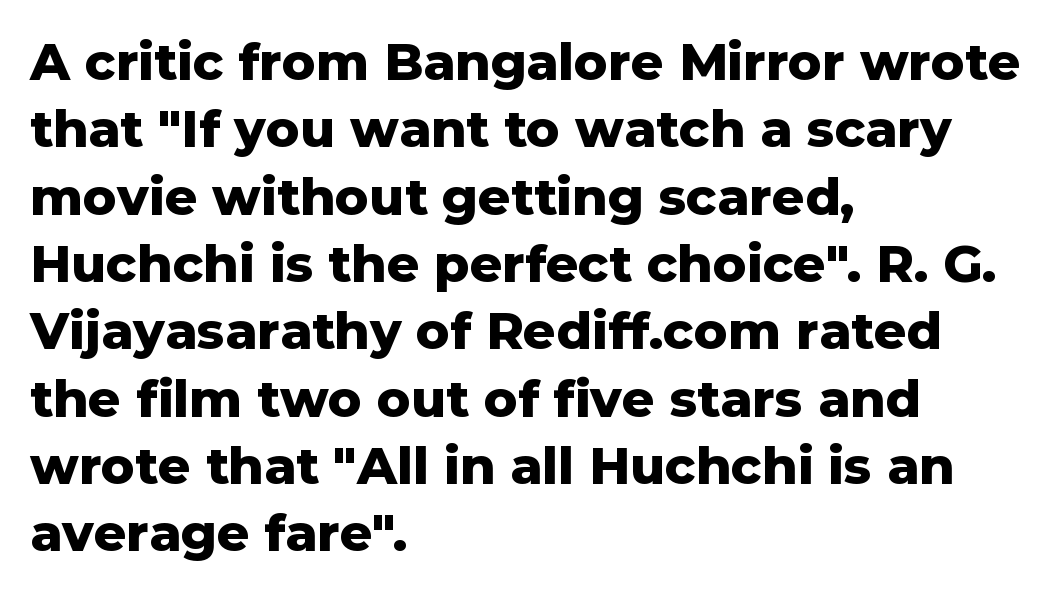
Letterform terminals end flat and unadorned throughout the passage. Check the space under the baseline: it is left empty. A normal amount of white space separates one row of letters from the next. A dark, heavy texture on the line: the type is bold. Spacing verdict: proportional, widths tailored to each character. The typesetter chose a ragged-right arrangement here.
